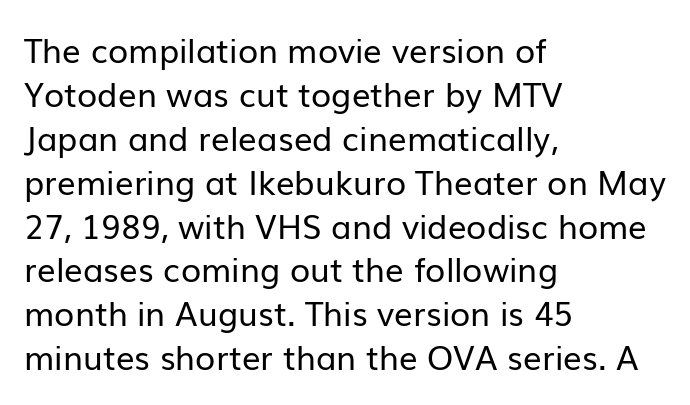
Q: Is the text bold? A: No.
Q: Is the text italic (slanted)? A: No, it is upright.
Q: Is the typeface a serif or a sans-serif typeface? A: Sans-serif.
Q: Is the text underlined? A: No.
Q: How is the paragraph aligned? A: Left-aligned.
Q: Is the spacing between letters normal or unusually wide? A: Normal.
Q: Is the spacing between lines tight, normal or loose? A: Normal.
Q: Width (condensed, normal, or wide)? A: Normal.
Q: Stroke contrast? A: Low.
Q: x-height? A: Medium.
Q: Monospaced? A: No.
